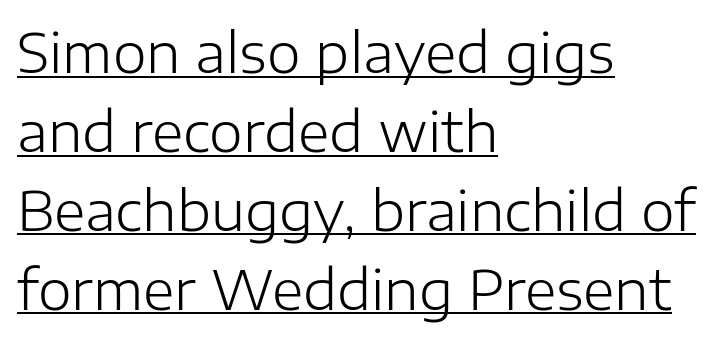
{"serif": "no", "italic": "no", "bold": "no", "weight": "light", "width": "normal", "stroke_contrast": "low", "x_height": "medium", "monospaced": "no", "underline": "yes", "align": "left", "line_spacing": "normal", "line_spacing_ratio": 1.46, "letter_spacing": "normal", "letter_spacing_em": 0.0, "glyph_px": 54}
